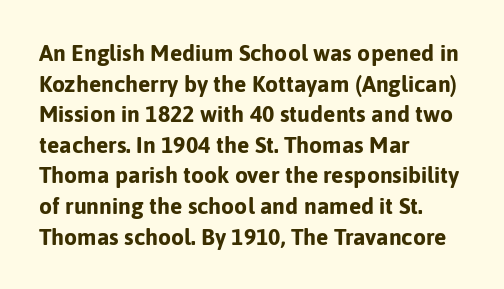
Q: Is the text bold? A: Yes.
Q: Is the text italic (slanted)? A: No, it is upright.
Q: Is the text underlined? A: No.
Q: How is the paragraph aligned? A: Left-aligned.
Q: Is the spacing between letters normal or unusually wide? A: Normal.
Q: Is the spacing between lines tight, normal or loose? A: Normal.
